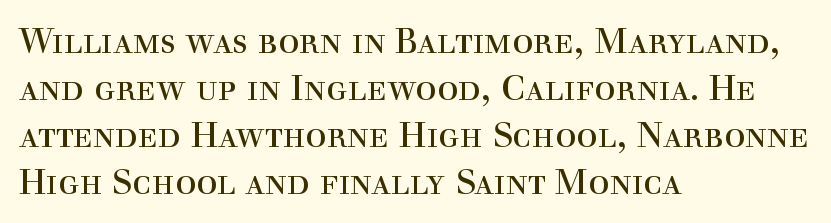
How are the letters spaced? Ordinarily, with no added tracking. Visually the block forms a straight wall on the left and a jagged coastline on the right. A roman cut, with each character standing at attention. Interline gaps are of average width in this sample.
